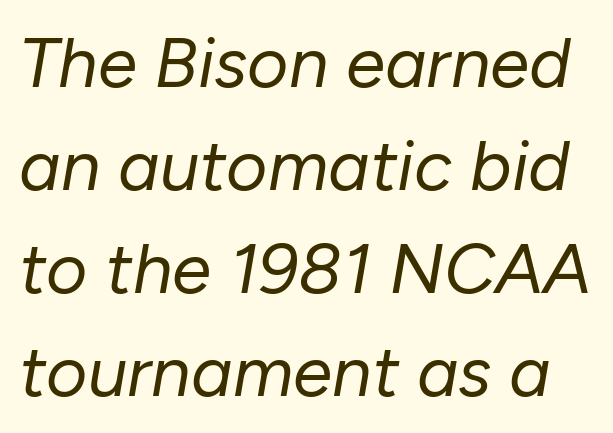
Q: Is the text bold? A: No.
Q: Is the text italic (slanted)? A: Yes, it leans right by about 10 degrees.
Q: Is the text underlined? A: No.
Q: Is the spacing between letters normal or unusually wide? A: Normal.
Q: Is the spacing between lines tight, normal or loose? A: Normal.
Q: Width (condensed, normal, or wide)? A: Normal.
Q: Stroke contrast? A: Low.
Q: x-height? A: Medium.
Q: Monospaced? A: No.
